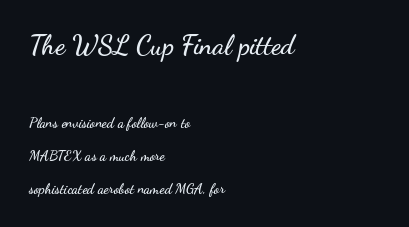
The lines in this sample share a left origin and differ only in where they stop. This layout puts the oversized block above and the modest block below. The zone under the glyphs is completely vacant. Whoever set this chose breathing room over compactness in the vertical rhythm. Nobody touched the tracking dial on this one.
